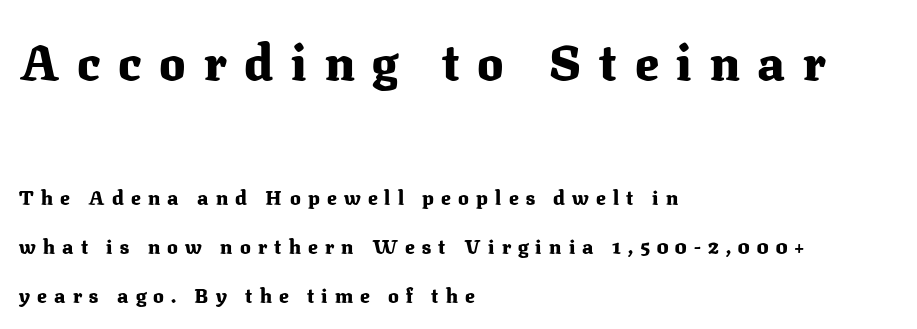
{"serif": "yes", "italic": "no", "bold": "yes", "weight": "heavy", "width": "normal", "stroke_contrast": "medium", "x_height": "medium", "monospaced": "no", "underline": "no", "align": "left", "line_spacing": "loose", "line_spacing_ratio": 2.46, "letter_spacing": "wide", "letter_spacing_em": 0.36, "larger_block": "first", "size_ratio": 2.45, "glyph_px": 49}
